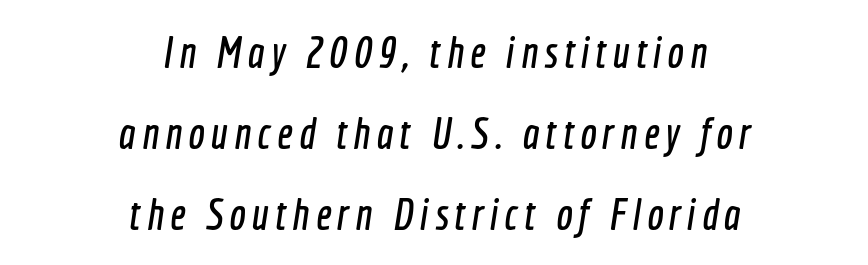
Beneath every word, the page is bare. Note: no serifs on the glyphs. The rendering positions every line midway between the sides. Looks like regular typesetting: each glyph gets only the width it needs.
